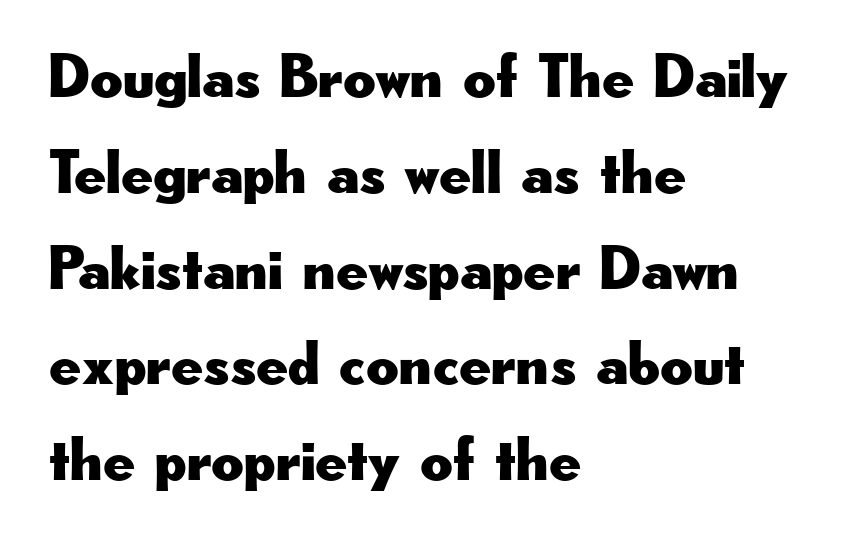
The image shows 63 px wide sans-serif type, upright; set left-aligned, normal line spacing (1.52x), normal letter spacing, not underlined; low stroke contrast and a small x-height.
